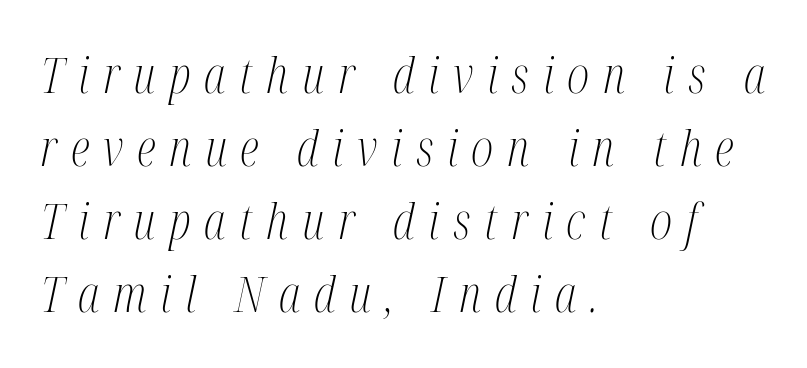
Q: Is the text bold? A: No.
Q: Is the text italic (slanted)? A: Yes, it leans right by about 12 degrees.
Q: Is the typeface a serif or a sans-serif typeface? A: Serif.
Q: Is the text underlined? A: No.
Q: How is the paragraph aligned? A: Left-aligned.
Q: Is the spacing between letters normal or unusually wide? A: Unusually wide.
Q: Is the spacing between lines tight, normal or loose? A: Normal.
Q: Width (condensed, normal, or wide)? A: Condensed.
Q: Stroke contrast? A: Medium.
Q: x-height? A: Medium.
Q: Monospaced? A: No.
